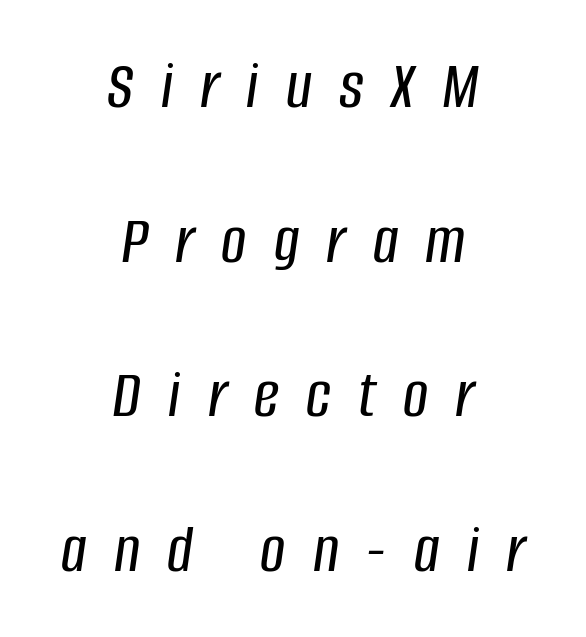
{"italic": "yes", "lean": "right", "slant_degrees": 8, "width": "condensed", "stroke_contrast": "low", "x_height": "large", "monospaced": "no", "underline": "no", "align": "center", "line_spacing": "loose", "line_spacing_ratio": 2.21, "letter_spacing": "wide", "letter_spacing_em": 0.39, "glyph_px": 70}
